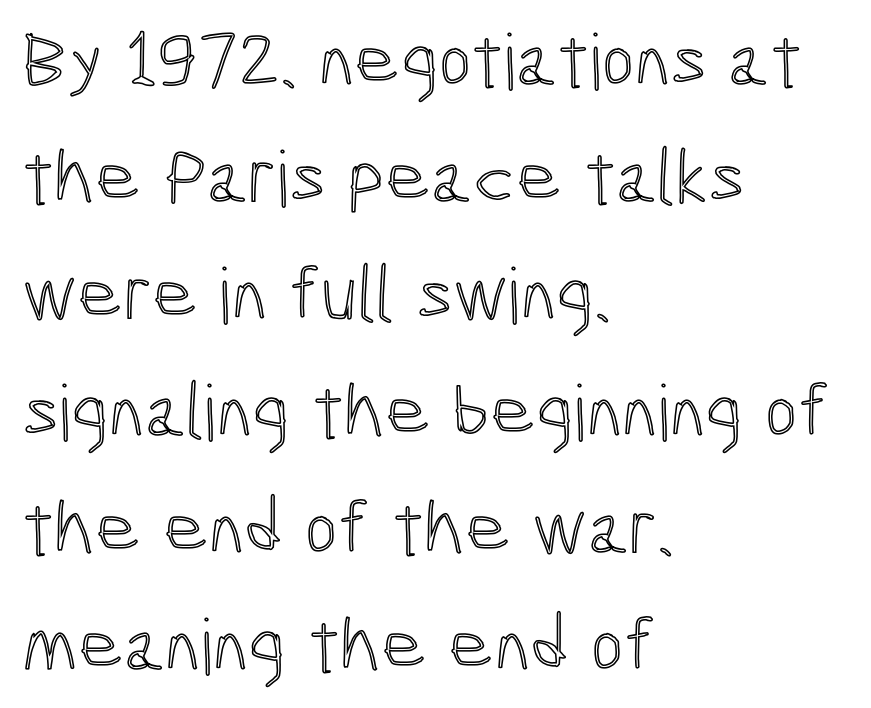
Caption: standard tracking, unaltered. The type sits square on the baseline with zero lean. Whoever set this chose a conventional vertical rhythm. Alignment: flush left. Clear beneath every line of the passage.
